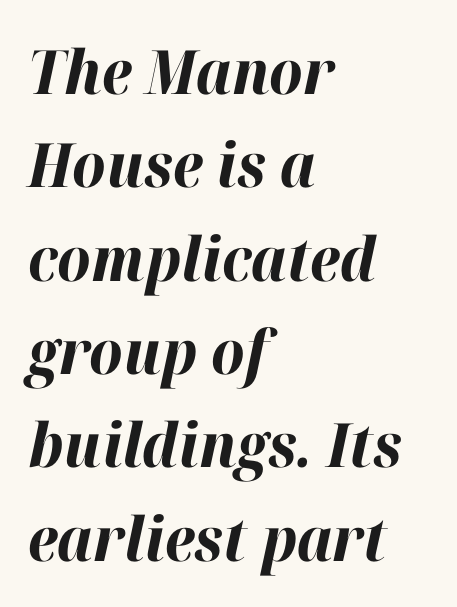
{"italic": "yes", "lean": "right", "slant_degrees": 12, "bold": "yes", "weight": "bold", "width": "normal", "stroke_contrast": "high", "x_height": "medium", "monospaced": "no", "underline": "no", "align": "left", "line_spacing": "normal", "line_spacing_ratio": 1.53, "letter_spacing": "normal", "letter_spacing_em": 0.0, "glyph_px": 61}
